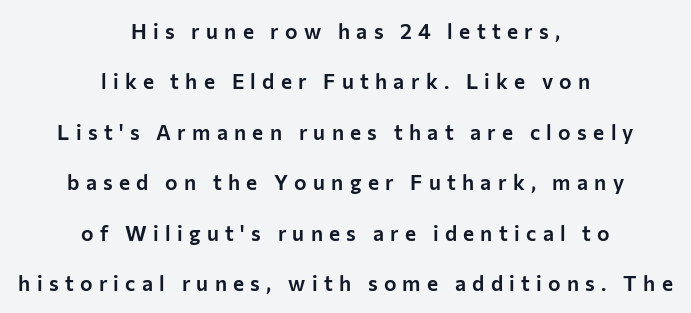
{"italic": "no", "underline": "no", "align": "center", "line_spacing": "loose", "line_spacing_ratio": 2.4, "letter_spacing": "wide", "letter_spacing_em": 0.3, "glyph_px": 21}
